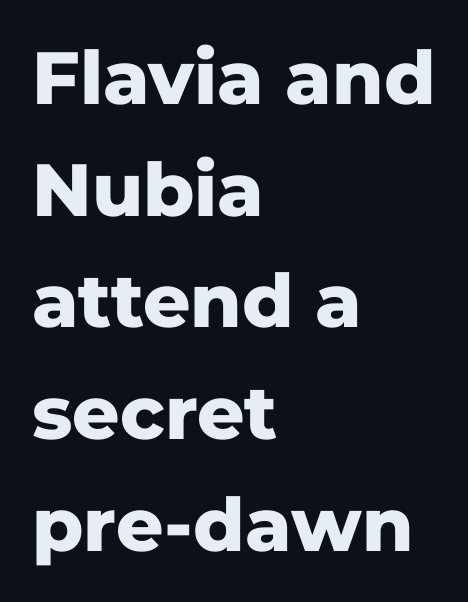
The image shows 74 px heavy sans-serif type, upright; set left-aligned, normal line spacing (1.51x), normal letter spacing, not underlined; low stroke contrast and a medium x-height.
